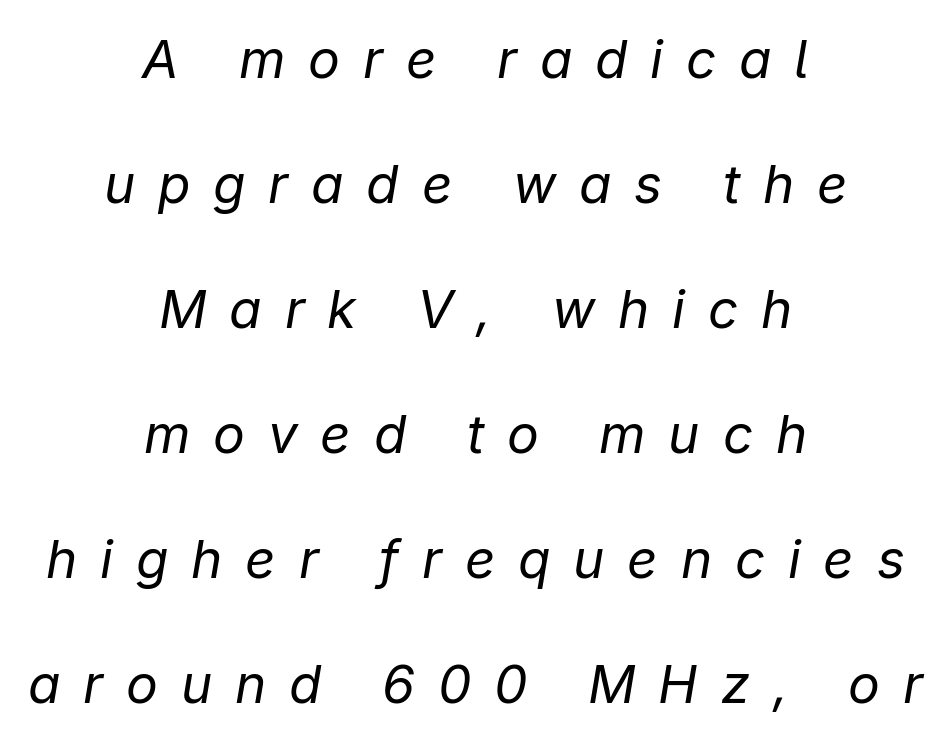
The lettering tilts uniformly, giving the passage an italic look. Weight class: somewhere from thin through regular. The strip under each line holds only bare page. This rendering widens character spacing well past its baseline value.
